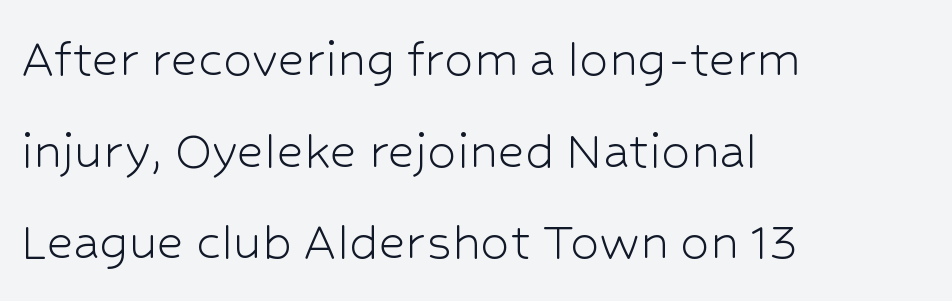
The image shows 58 px light sans-serif type, upright; set left-aligned, normal line spacing (1.58x), normal letter spacing, not underlined; low stroke contrast and a medium x-height.
